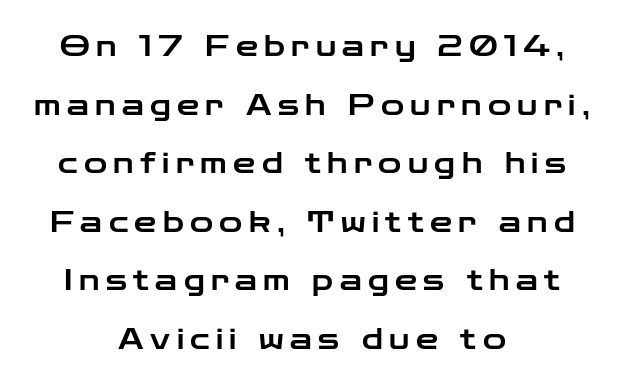
The image shows 28 px wide sans-serif type, upright; set centered, loose line spacing (2.09x), unusually wide letter spacing (+0.23 em), not underlined; low stroke contrast and a medium x-height.
